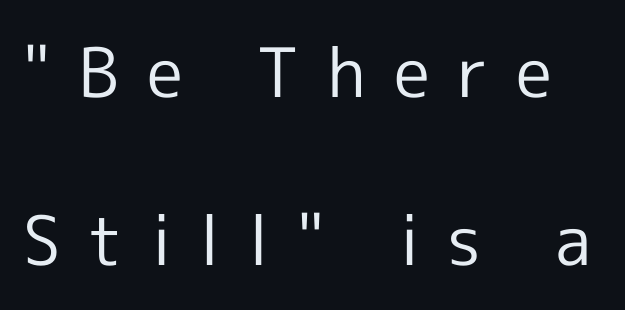
This sample uses expanded letter spacing, leaving extra air between glyphs. Weight class: somewhere from thin through regular. I'd call this a sans setting — the letters go barefoot. Is there any slant? The stems are plumb. Clear beneath every line of the passage.
